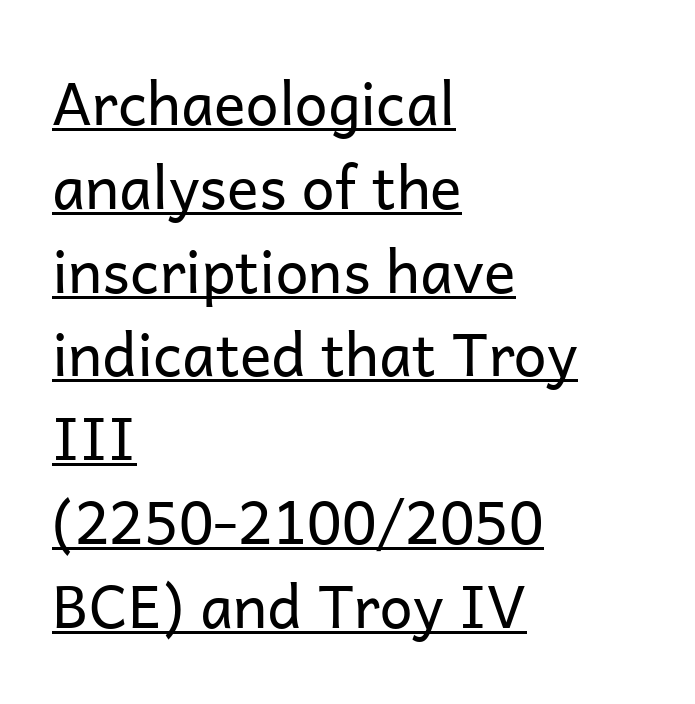
The image shows 59 px regular-weight sans-serif type, upright; set left-aligned, normal line spacing (1.42x), normal letter spacing, underlined; low stroke contrast and a medium x-height.
